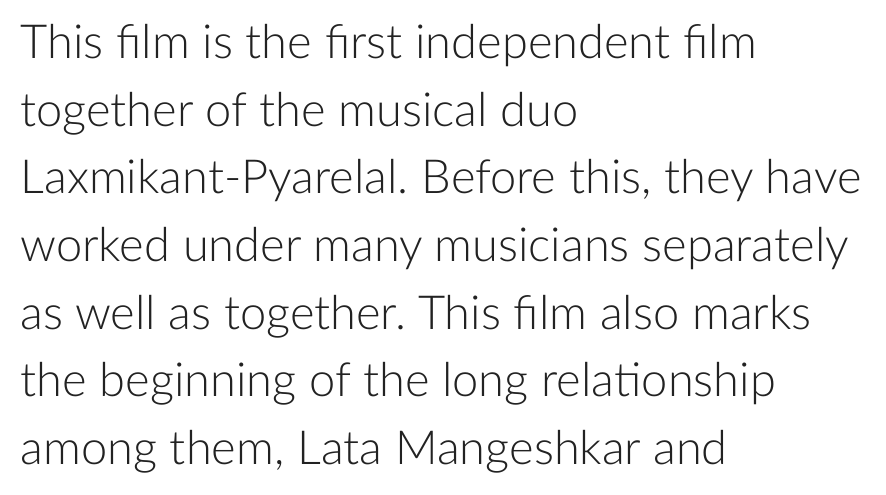
The image shows 47 px light sans-serif type, upright; set left-aligned, normal line spacing (1.44x), normal letter spacing, not underlined; low stroke contrast and a medium x-height.
